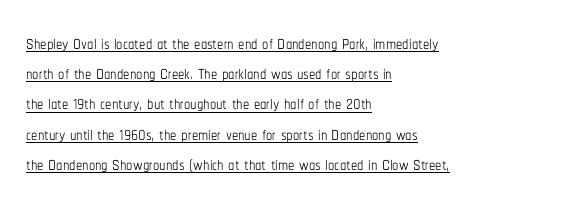
Vertical strokes here are truly vertical. Every word sits above its own underline. Vertical stems look standard width or narrower in stroke. The typesetter chose a ragged-right arrangement here. Spacing between characters is what you'd get straight out of the box.
